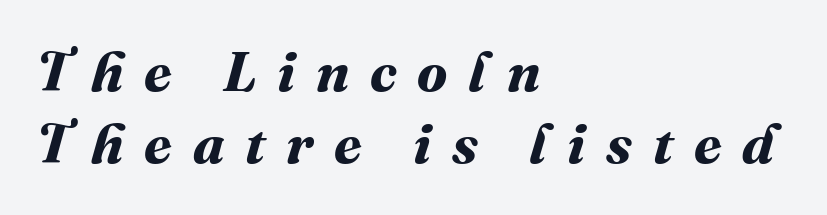
{"bold": "yes", "weight": "bold", "width": "normal", "stroke_contrast": "medium", "x_height": "medium", "monospaced": "no", "underline": "no", "align": "left", "line_spacing": "normal", "line_spacing_ratio": 1.29, "letter_spacing": "wide", "letter_spacing_em": 0.37, "glyph_px": 56}
